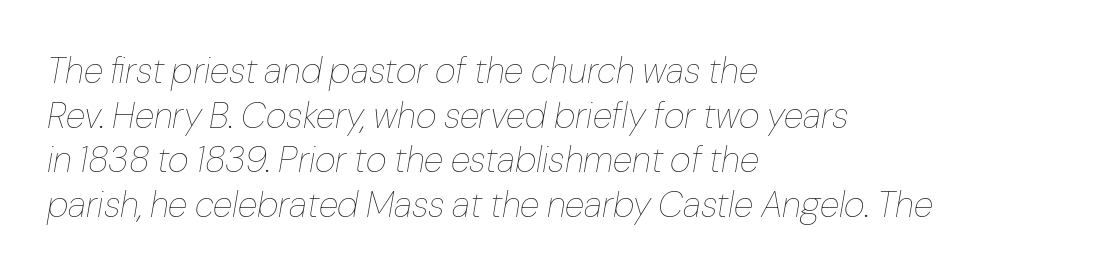
Q: Is the text bold? A: No.
Q: Is the text italic (slanted)? A: Yes, it leans right by about 10 degrees.
Q: Is the text underlined? A: No.
Q: How is the paragraph aligned? A: Left-aligned.
Q: Is the spacing between letters normal or unusually wide? A: Normal.
Q: Width (condensed, normal, or wide)? A: Normal.
Q: Stroke contrast? A: Low.
Q: x-height? A: Medium.
Q: Monospaced? A: No.
